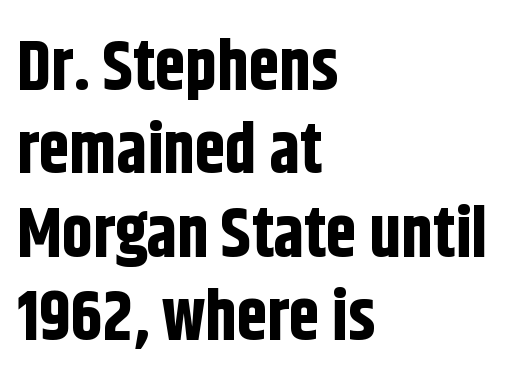
{"serif": "no", "italic": "no", "bold": "yes", "weight": "bold", "width": "condensed", "stroke_contrast": "low", "x_height": "large", "monospaced": "no", "underline": "no", "align": "left", "line_spacing_ratio": 1.21, "letter_spacing": "normal", "letter_spacing_em": 0.0, "glyph_px": 69}
